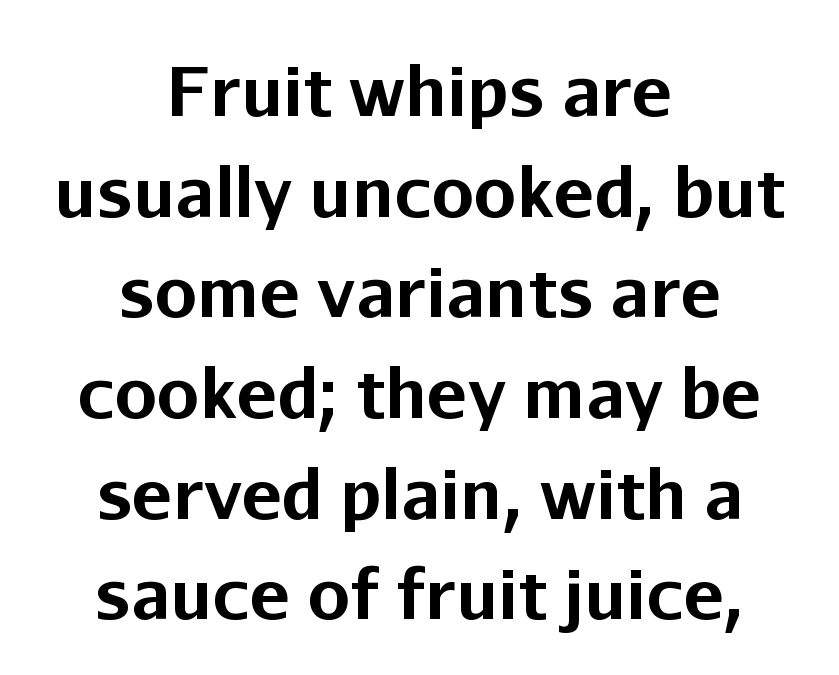
{"serif": "no", "italic": "no", "bold": "yes", "weight": "bold", "width": "normal", "stroke_contrast": "low", "x_height": "medium", "monospaced": "no", "underline": "no", "align": "center", "line_spacing": "normal", "line_spacing_ratio": 1.48, "letter_spacing": "normal", "letter_spacing_em": 0.0, "glyph_px": 68}
